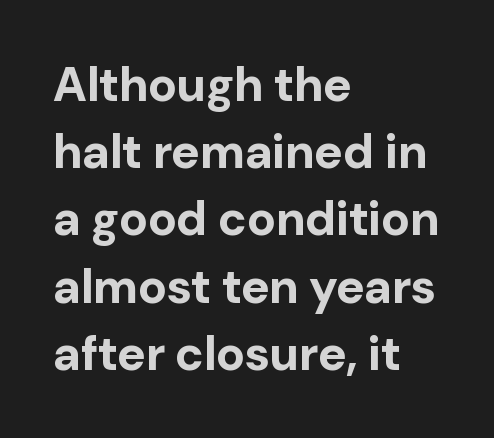
{"serif": "no", "italic": "no", "bold": "yes", "weight": "bold", "width": "normal", "stroke_contrast": "low", "x_height": "medium", "monospaced": "no", "underline": "no", "align": "left", "line_spacing": "normal", "line_spacing_ratio": 1.4, "letter_spacing": "normal", "letter_spacing_em": 0.0, "glyph_px": 48}
